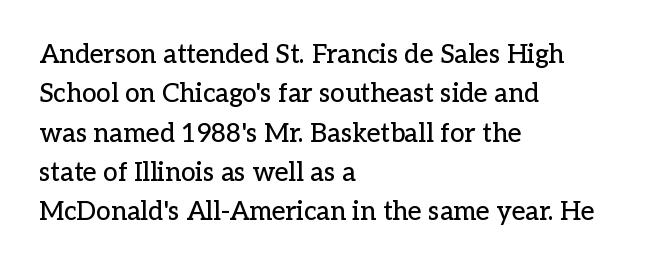
The image shows 26 px text type, upright; set left-aligned, normal line spacing (1.51x), normal letter spacing, not underlined.
